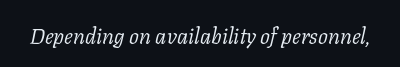
{"italic": "yes", "lean": "right", "slant_degrees": 11, "bold": "no", "underline": "no", "letter_spacing": "normal", "letter_spacing_em": 0.0, "glyph_px": 22}
